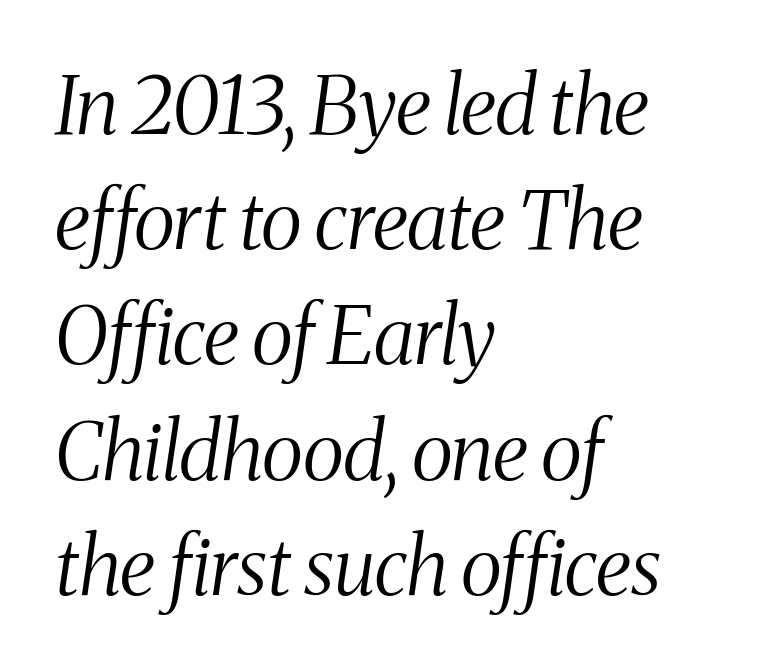
The image shows 80 px light, condensed serif type, italic (leaning right); set left-aligned, normal line spacing (1.44x), normal letter spacing, not underlined; medium stroke contrast and a medium x-height.
